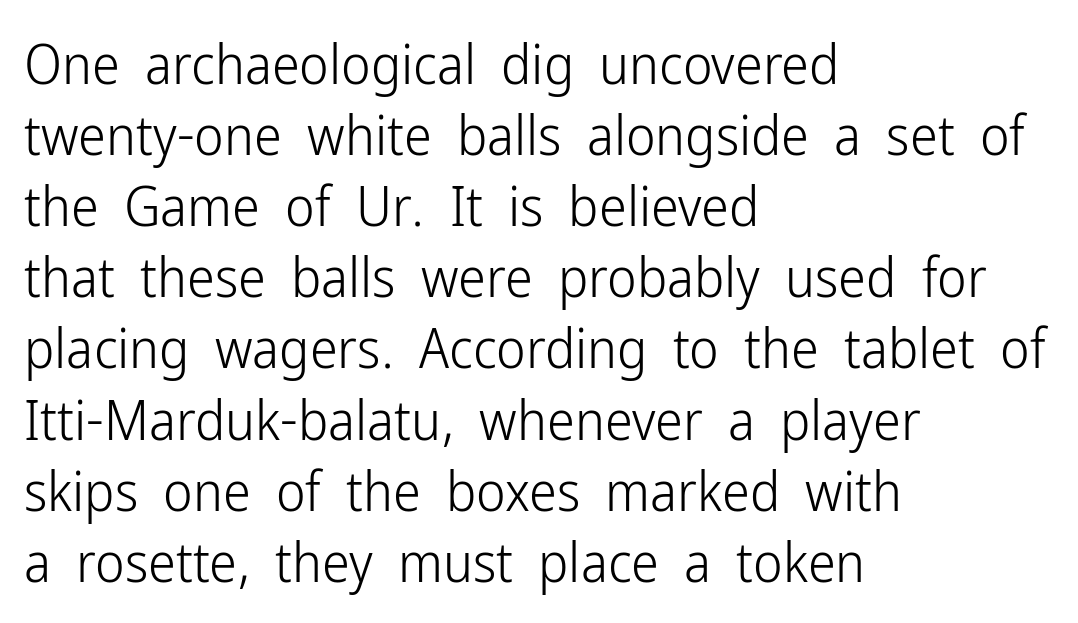
The image shows 56 px light, condensed sans-serif type, upright; set left-aligned, normal line spacing (1.27x), normal letter spacing, not underlined; low stroke contrast and a medium x-height.
